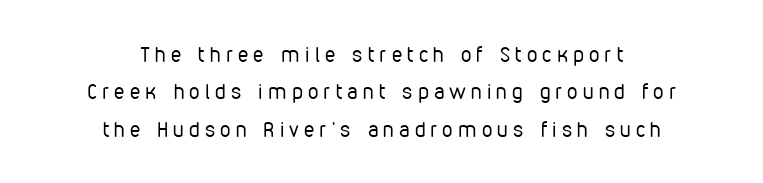
The image shows 21 px text type, upright; set centered, line spacing 1.78x, unusually wide letter spacing (+0.25 em), not underlined.
